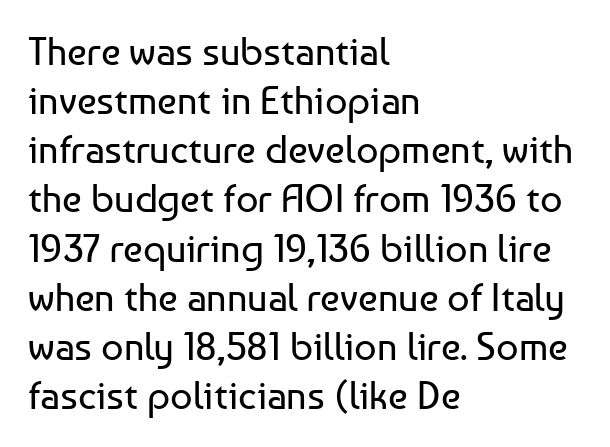
{"serif": "no", "italic": "no", "bold": "no", "weight": "regular", "width": "normal", "stroke_contrast": "low", "x_height": "medium", "monospaced": "no", "underline": "no", "align": "left", "line_spacing": "normal", "line_spacing_ratio": 1.26, "letter_spacing": "normal", "letter_spacing_em": 0.0, "glyph_px": 39}
